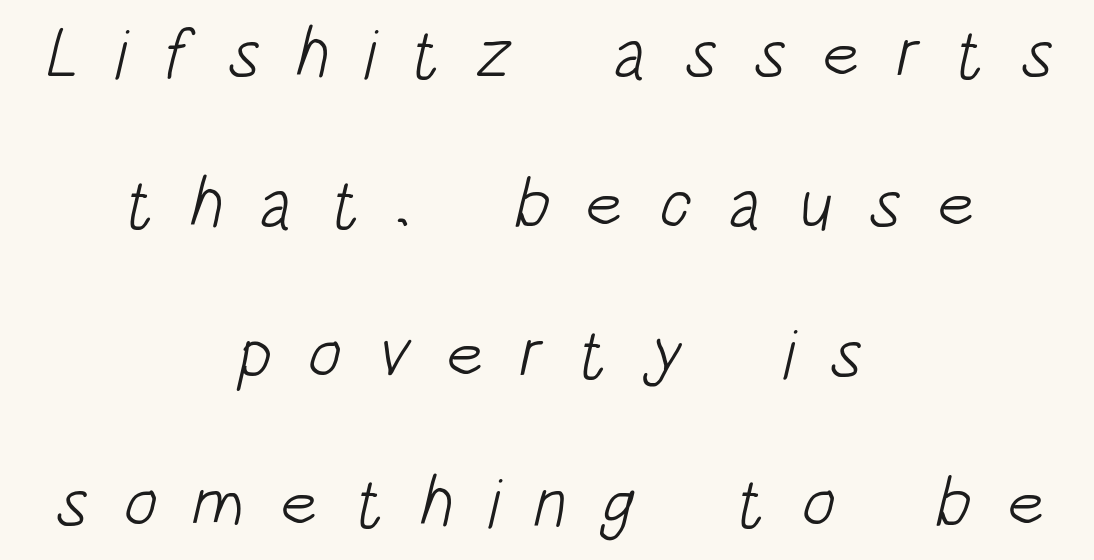
Heaviness? Minimal to ordinary, like unemphasized prose. Each letter keeps its own natural width here, so spacing adapts to shape. Compared with typical body copy, the letter spacing here is much looser. Vertical spacing — loose.
